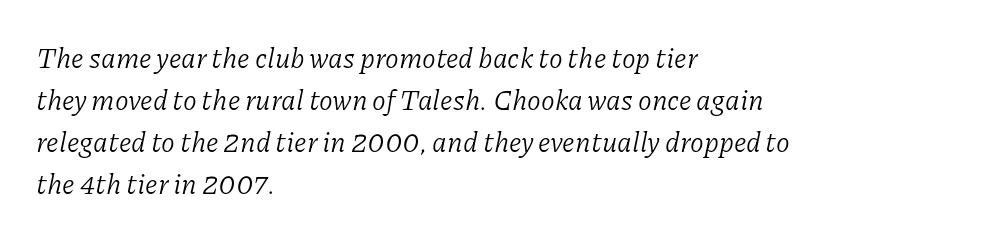
{"serif": "yes", "italic": "yes", "lean": "right", "slant_degrees": 11, "bold": "no", "weight": "light", "width": "normal", "stroke_contrast": "low", "x_height": "medium", "monospaced": "no", "underline": "no", "align": "left", "line_spacing": "normal", "line_spacing_ratio": 1.5, "letter_spacing": "normal", "letter_spacing_em": 0.0, "glyph_px": 28}
